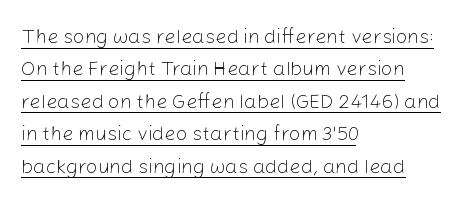
It's the straight-up-and-down kind of type. Letter spacing: default. Is this a heavy cut? Hardly; it is regular or lighter. Layout note: lines flush left.
